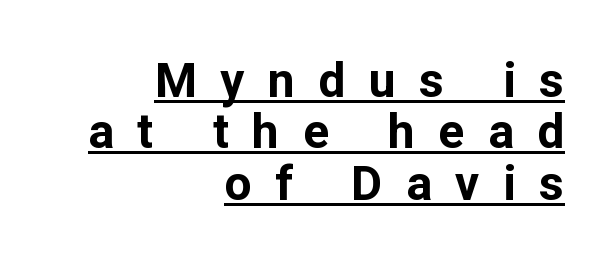
{"serif": "no", "italic": "no", "bold": "yes", "weight": "bold", "width": "normal", "stroke_contrast": "low", "x_height": "medium", "monospaced": "no", "underline": "yes", "align": "right", "line_spacing": "tight", "line_spacing_ratio": 1.07, "letter_spacing": "wide", "letter_spacing_em": 0.49, "glyph_px": 48}
